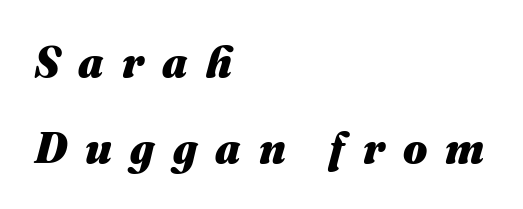
{"italic": "yes", "lean": "right", "slant_degrees": 16, "bold": "yes", "weight": "heavy", "width": "normal", "stroke_contrast": "medium", "x_height": "medium", "monospaced": "no", "underline": "no", "align": "left", "line_spacing": "loose", "line_spacing_ratio": 2.01, "letter_spacing": "wide", "letter_spacing_em": 0.42, "glyph_px": 43}
